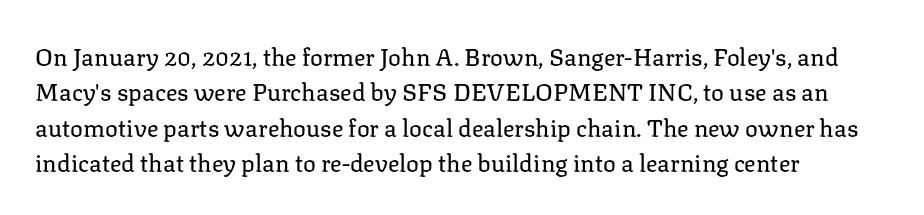
Tracking value appears to be zero — textbook default spacing. Posture: straight, roman, zero tilt. Leftover space on each line is placed entirely after the last word. This is not heavy type; no bold has been used.
